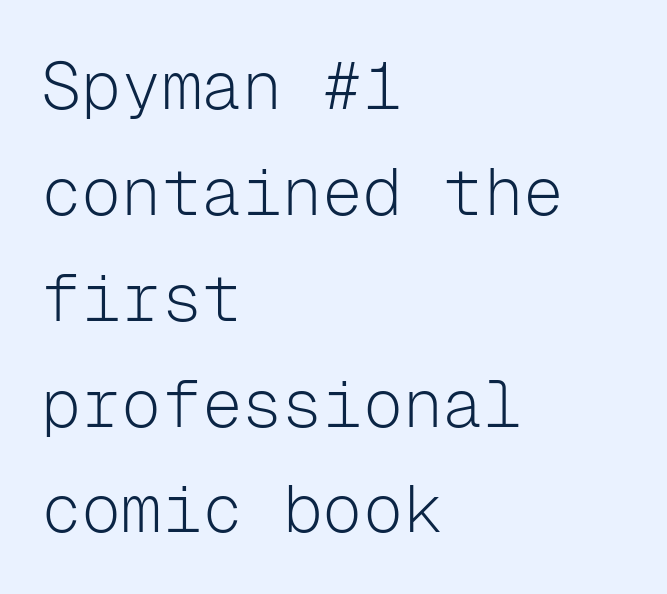
The image shows 67 px light sans-serif type, upright, monospaced; set left-aligned, normal line spacing (1.58x), normal letter spacing, not underlined; low stroke contrast and a medium x-height.
